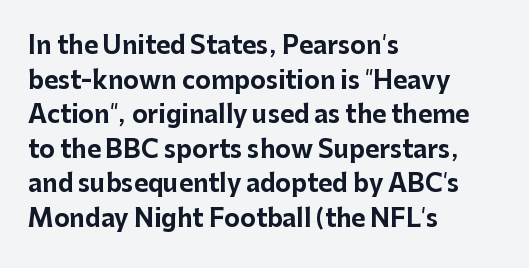
Rule under the text: the space is simply empty. Nothing unusual about the tracking: characters are spaced as the font intends. Leading: standard. This sample uses an upright cut, with every glyph sitting square on the baseline. Set as a true bold cut, around the 700 mark. Line beginnings align vertically; line endings do not.
